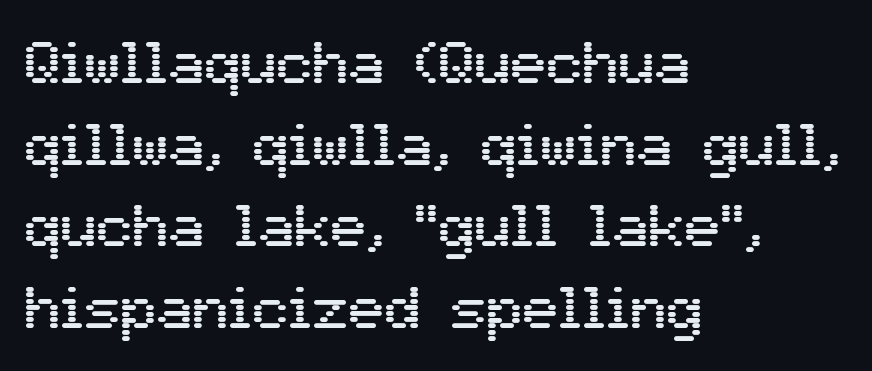
Each new line begins a customary step beneath the previous one. Quick note: underline off. Every stem runs plumb, perpendicular to the baseline. The face used here is proportionally spaced, like ordinary book or web type. Each line starts at the same left margin while the right side varies.
